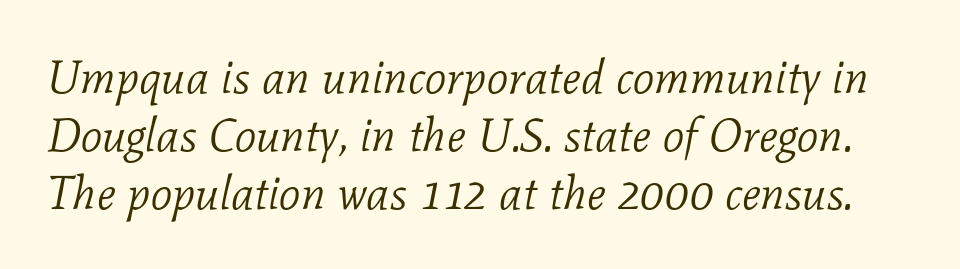
Q: Is the text bold? A: No.
Q: Is the text italic (slanted)? A: Yes, it leans right by about 11 degrees.
Q: Is the typeface a serif or a sans-serif typeface? A: Serif.
Q: Is the text underlined? A: No.
Q: Is the spacing between letters normal or unusually wide? A: Normal.
Q: Width (condensed, normal, or wide)? A: Normal.
Q: Stroke contrast? A: Low.
Q: x-height? A: Medium.
Q: Monospaced? A: No.
